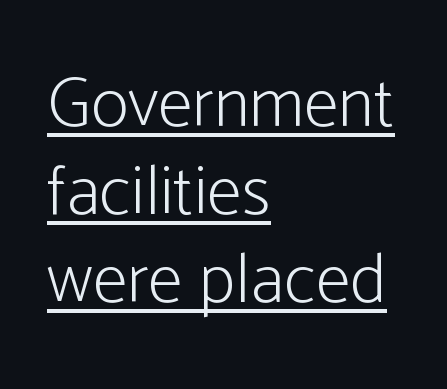
Q: Is the text bold? A: No.
Q: Is the text italic (slanted)? A: No, it is upright.
Q: Is the typeface a serif or a sans-serif typeface? A: Sans-serif.
Q: Is the text underlined? A: Yes.
Q: How is the paragraph aligned? A: Left-aligned.
Q: Is the spacing between letters normal or unusually wide? A: Normal.
Q: Width (condensed, normal, or wide)? A: Condensed.
Q: Stroke contrast? A: Low.
Q: x-height? A: Medium.
Q: Monospaced? A: No.
